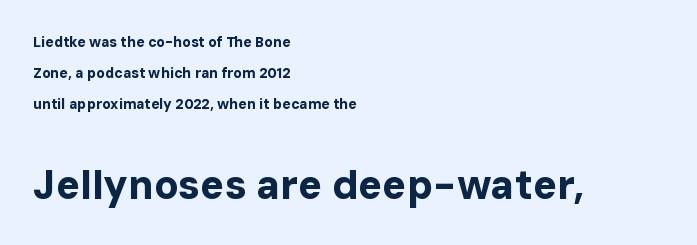
{"serif": "no", "italic": "no", "bold": "yes", "weight": "bold", "width": "normal", "stroke_contrast": "low", "x_height": "medium", "monospaced": "no", "underline": "no", "align": "left", "line_spacing": "loose", "line_spacing_ratio": 2.23, "letter_spacing": "normal", "letter_spacing_em": 0.0, "larger_block": "second", "size_ratio": 2.86, "glyph_px": 40}
